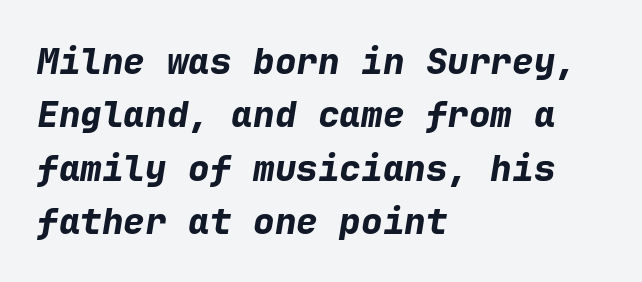
Glance below the letters and you will spot only blank space. Does the leading feel generous? No, just average. Characters follow at the spacing the type designer built in. Every character here occupies the same horizontal width, giving the sample a typewriter-like rhythm. The ragged edge is on the right, which tells us the setting is flush left. The glyphs have the mass of a bold cut.
